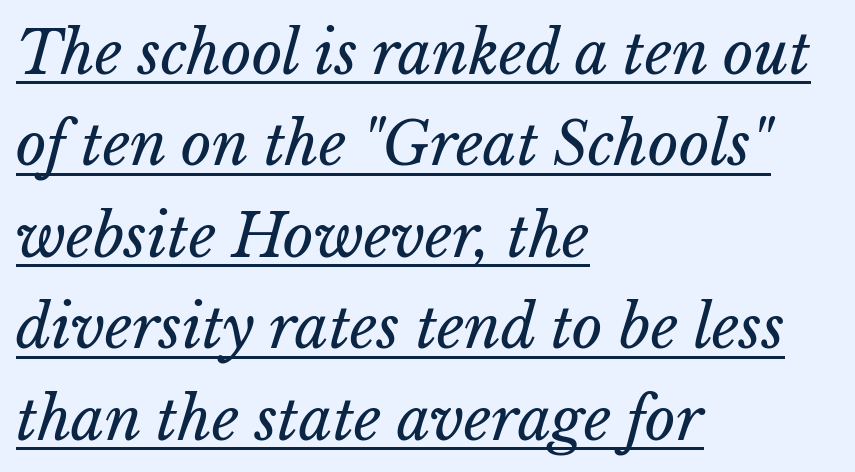
The image shows 59 px regular-weight type; set left-aligned, normal line spacing (1.55x), normal letter spacing, underlined; low stroke contrast and a medium x-height.
